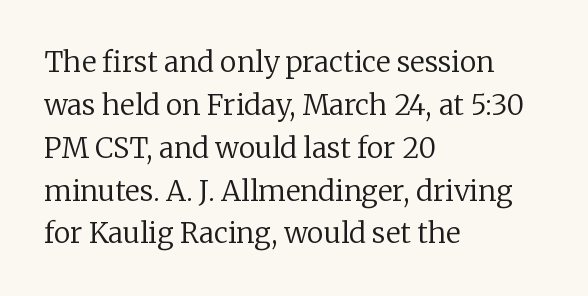
{"serif": "yes", "italic": "no", "bold": "no", "weight": "regular", "width": "normal", "stroke_contrast": "low", "x_height": "medium", "monospaced": "no", "underline": "no", "align": "left", "line_spacing": "normal", "line_spacing_ratio": 1.53, "letter_spacing": "normal", "letter_spacing_em": 0.0, "glyph_px": 28}
